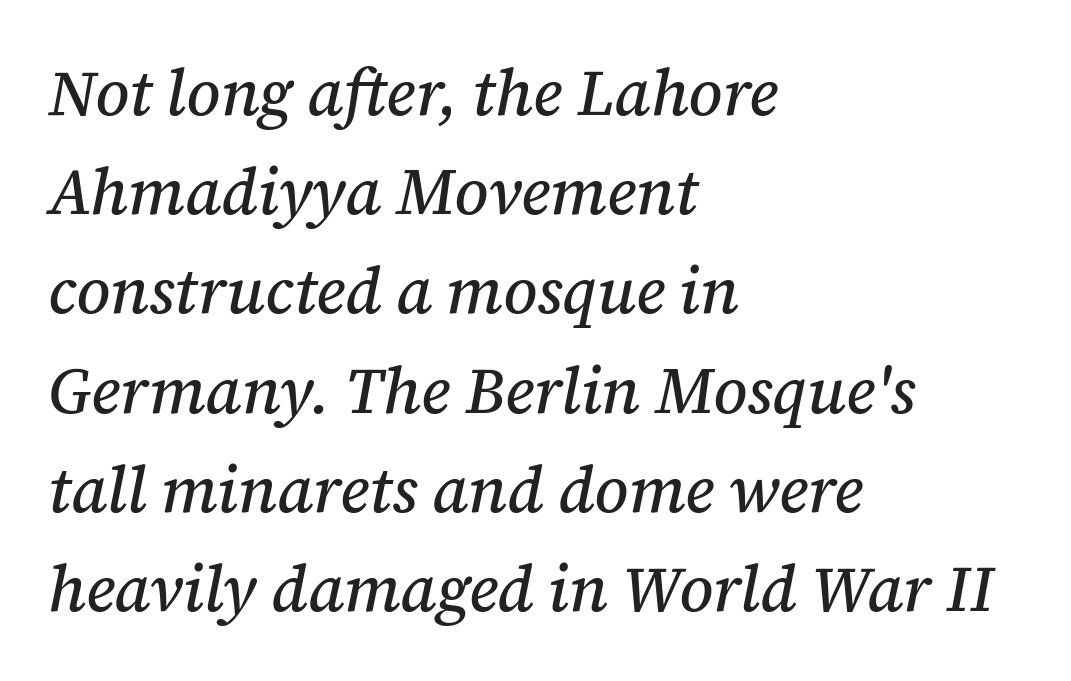
The image shows 64 px serif type, italic (leaning right); set left-aligned, normal line spacing (1.55x), normal letter spacing, not underlined; medium stroke contrast and a medium x-height.
